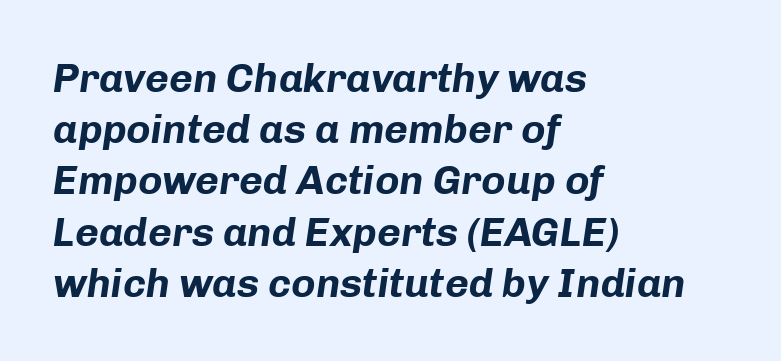
{"italic": "yes", "lean": "right", "slant_degrees": 8, "bold": "yes", "weight": "bold", "width": "normal", "stroke_contrast": "low", "x_height": "medium", "monospaced": "no", "underline": "no", "align": "left", "line_spacing": "normal", "line_spacing_ratio": 1.25, "letter_spacing": "normal", "letter_spacing_em": 0.0, "glyph_px": 41}
